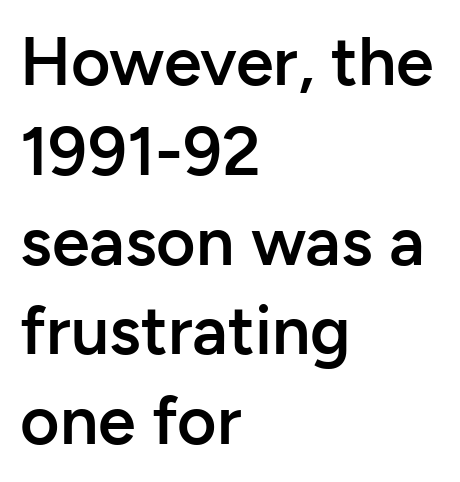
Typographic density is moderately raised because the face is semibold. The vertical gap from one line to the next is medium. A roman cut, with each character standing at attention. The face used here is proportionally spaced, like ordinary book or web type. I'd call this a sans setting — the letters go barefoot. This sample uses plain, unmodified letter spacing.
